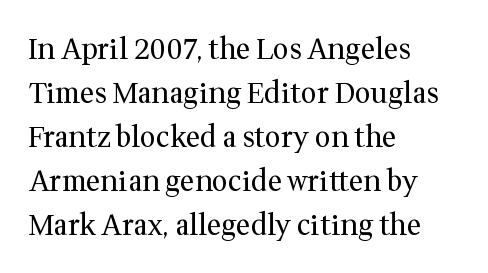
{"serif": "yes", "italic": "no", "bold": "no", "weight": "regular", "width": "normal", "stroke_contrast": "medium", "x_height": "medium", "monospaced": "no", "underline": "no", "align": "left", "line_spacing": "normal", "line_spacing_ratio": 1.57, "letter_spacing": "normal", "letter_spacing_em": 0.0, "glyph_px": 28}
